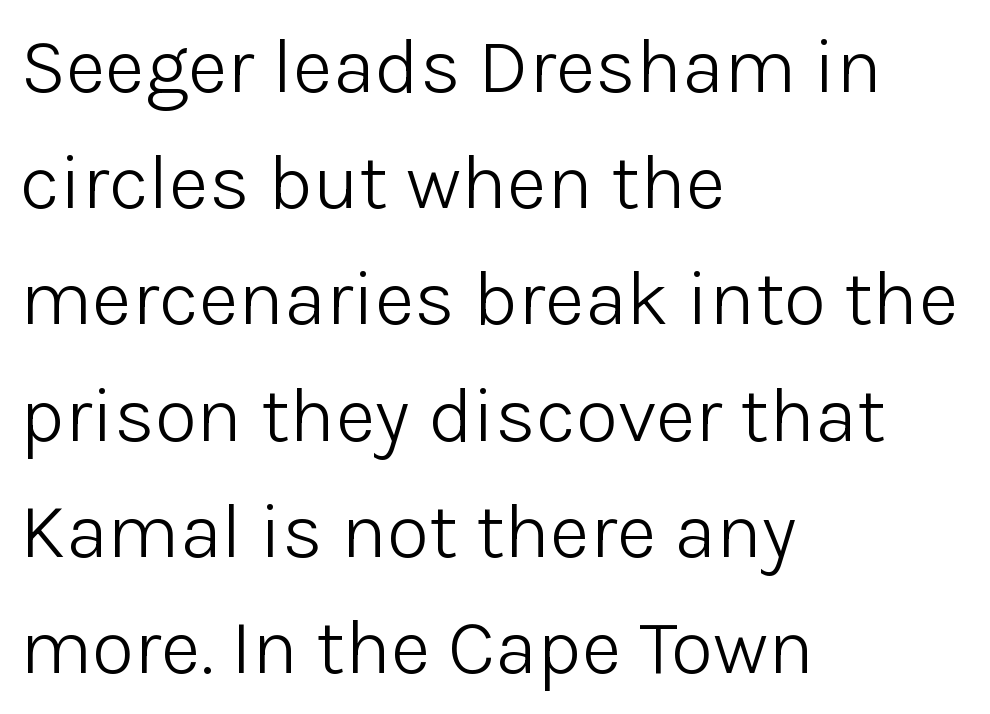
{"serif": "no", "italic": "no", "bold": "no", "weight": "light", "width": "normal", "stroke_contrast": "low", "x_height": "medium", "monospaced": "no", "underline": "no", "align": "left", "line_spacing": "normal", "line_spacing_ratio": 1.49, "letter_spacing": "normal", "letter_spacing_em": 0.0, "glyph_px": 78}
